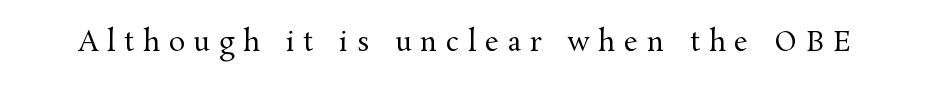
Q: Is the text bold? A: No.
Q: Is the text italic (slanted)? A: No, it is upright.
Q: Is the text underlined? A: No.
Q: Is the spacing between letters normal or unusually wide? A: Unusually wide.
